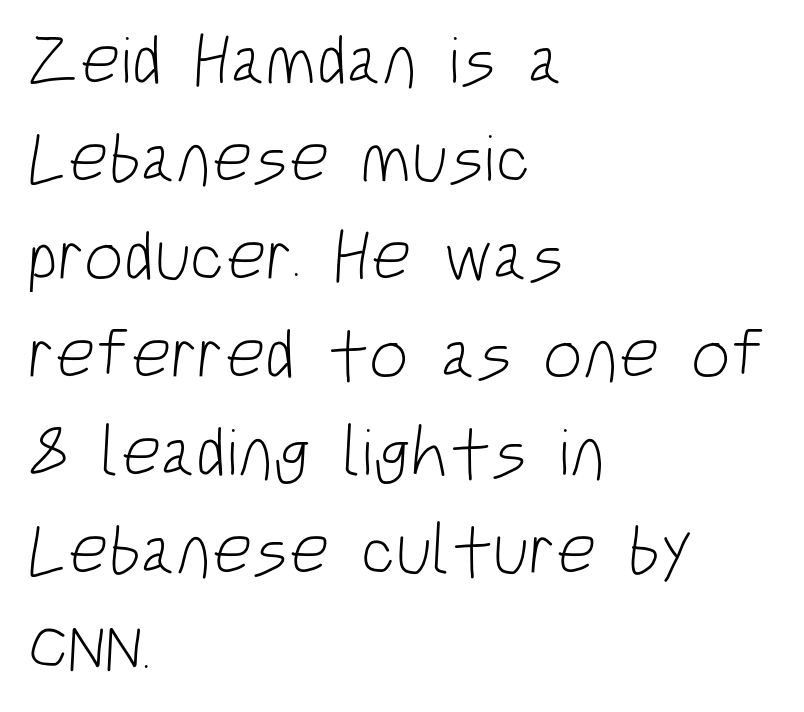
Nope, no serifs anywhere on these letters. The line texture is even and compact thanks to regular tracking. Spacing verdict: proportional, widths tailored to each character. Quick note: interline space is typical. The words here are not underlined. Is the block centered? No — it sits flush against the left margin.
